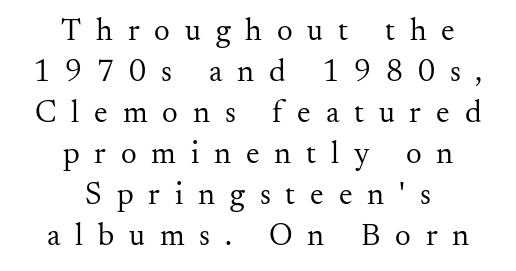
Students, observe: this is what conventionally led text looks like. How are the letters spaced? Widely, with obvious added tracking. Heft: none added — not bold. Each letter keeps its own natural width here, so spacing adapts to shape. Centered paragraph, ragged on both sides.
